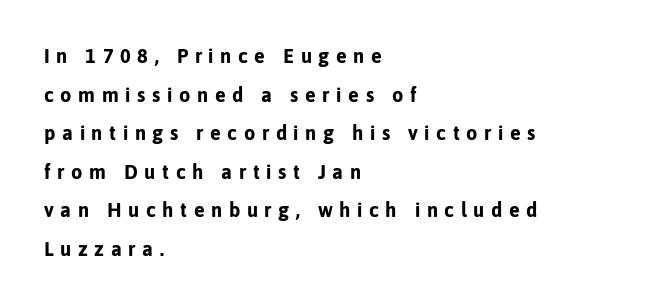
The image shows 20 px bold type, upright; set left-aligned, loose line spacing (1.93x), unusually wide letter spacing (+0.33 em), not underlined.
